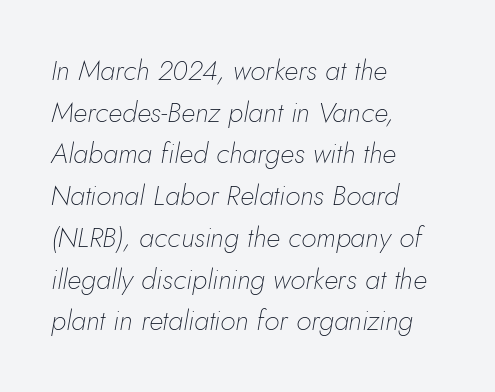
Q: Is the text bold? A: No.
Q: Is the text italic (slanted)? A: Yes, it leans right by about 10 degrees.
Q: Is the text underlined? A: No.
Q: How is the paragraph aligned? A: Left-aligned.
Q: Is the spacing between letters normal or unusually wide? A: Normal.
Q: Is the spacing between lines tight, normal or loose? A: Normal.
Q: Width (condensed, normal, or wide)? A: Normal.
Q: Stroke contrast? A: Low.
Q: x-height? A: Small.
Q: Monospaced? A: No.
